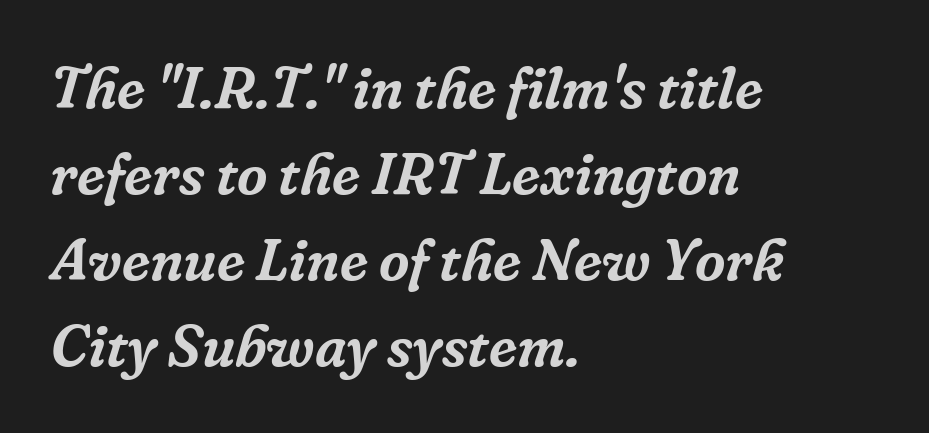
I'd call this a serif setting — the letters wear small feet. The passage is arranged the way most books set body copy — flush left. Successive baselines arrive at the customary interval. Short note: letters normally spaced. Descender tails drop into unmarked territory. Rendered with sloped, italic letterforms.
